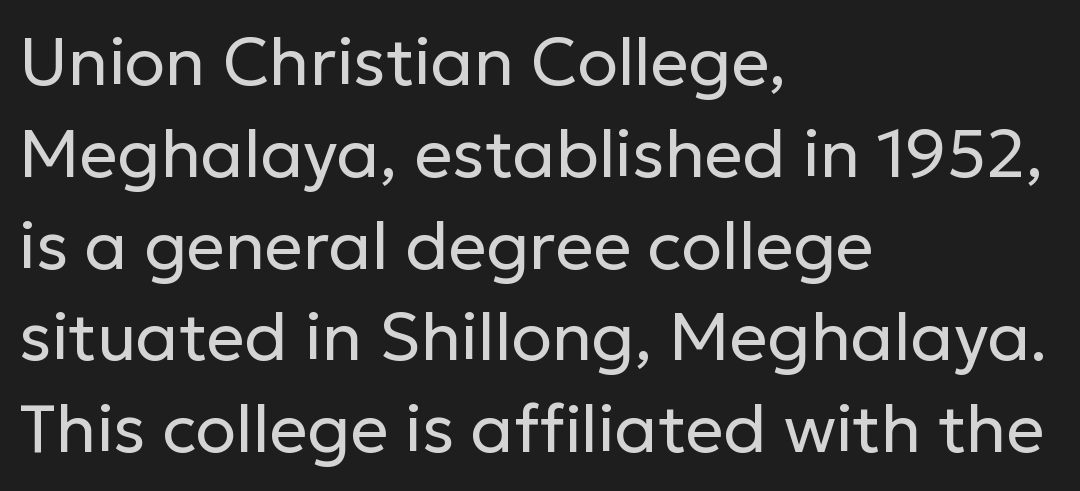
Here the designer chose a conventional face with non-uniform glyph widths. This rendering uses left alignment, leaving the right contour irregular. Stroke thickness stays within the range of a standard reading face or lighter. No extra tracking has been applied to these lines. In terms of letterform style, serifs are entirely absent. Vertically, the passage feels balanced, rows spaced as you'd expect.
